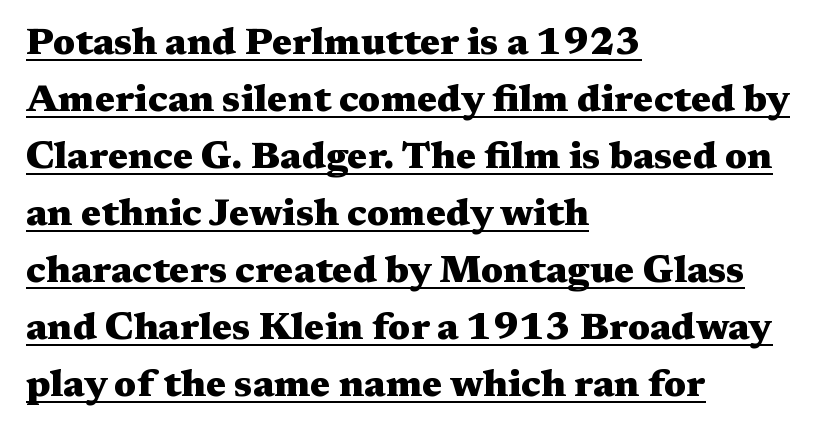
The image shows 38 px heavy, wide serif type, upright; set left-aligned, normal line spacing (1.5x), normal letter spacing, underlined; medium stroke contrast and a medium x-height.
